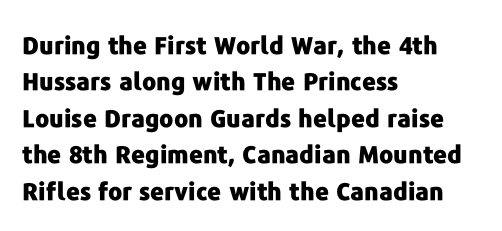
The designer left line spacing at the default. The horizontal fit of the characters is conventional and even. The specimen reads as upright at a glance. The passage shown is not underscored anywhere. The letters are bold, with thick, heavy strokes.
